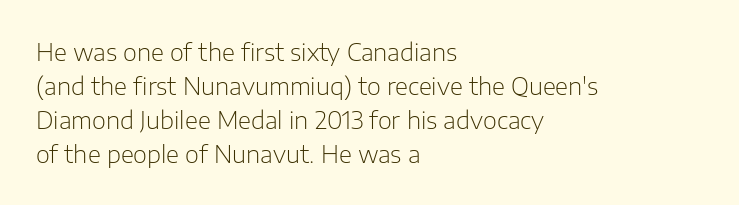
Decoration check: the copy has no underline. Teacher's note: observe the even left margin — that is flush-left alignment. Interline gaps are of average width in this sample. No chunkiness to these letters — they're not bold. These lines were composed using upright roman letters.
